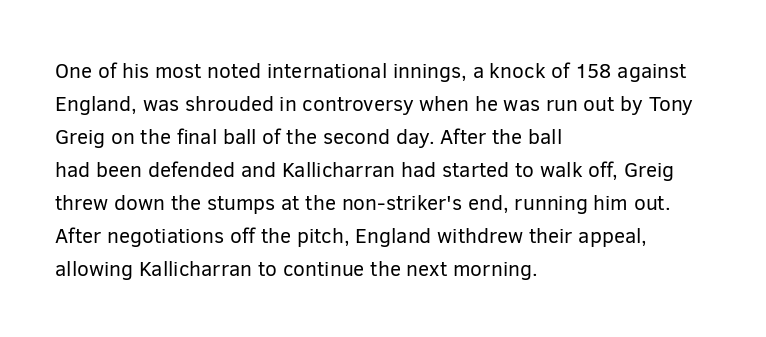
The image shows 21 px text type, upright; set left-aligned, normal line spacing (1.57x), normal letter spacing, not underlined.
